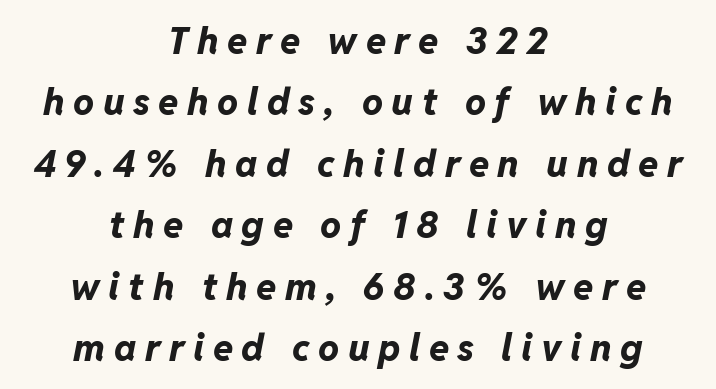
Any mark beneath the type? The region is blank. The passage shown is typed in a proportional face where columns would drift. The line texture is sparse and dotted thanks to wide tracking. Is the type slanted? Yes — the strokes lean at a clear angle. The leading is moderate, giving the passage an even texture.
